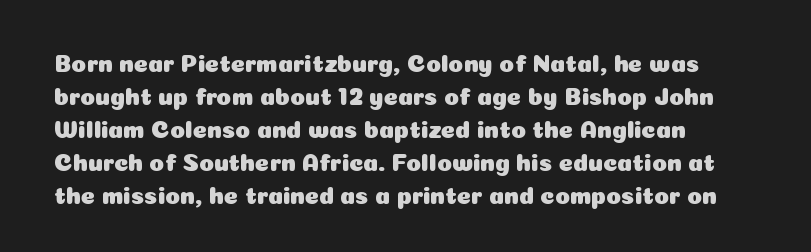
{"italic": "no", "underline": "no", "align": "left", "line_spacing": "normal", "line_spacing_ratio": 1.37, "letter_spacing": "normal", "letter_spacing_em": 0.0, "glyph_px": 24}
